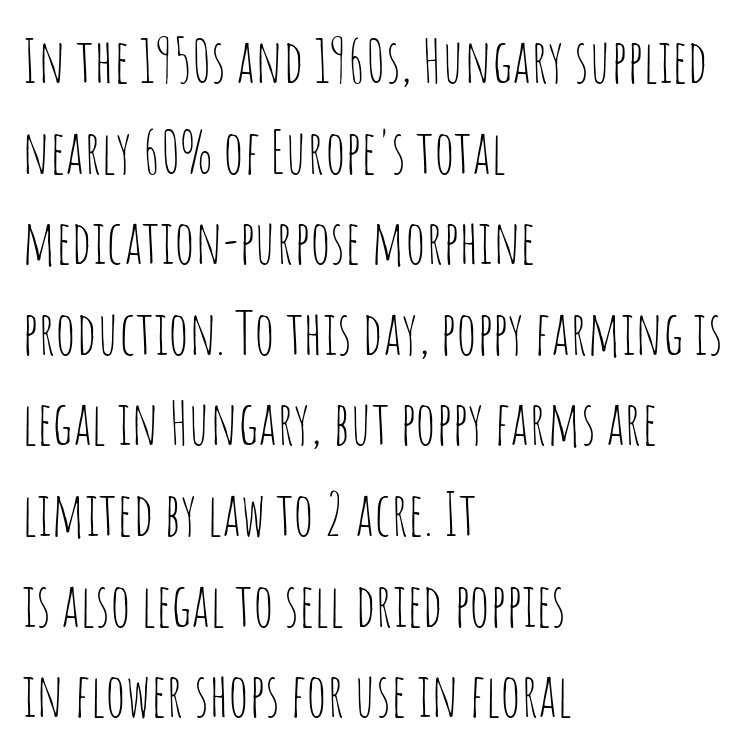
Between one letter and the next there's only the usual sliver of space. This sample has the flowing, uneven cadence of proportional lettering. Visually the block forms a straight wall on the left and a jagged coastline on the right. The type sits square on the baseline with zero lean. Stems and bowls with no extra thickness — not bold.
